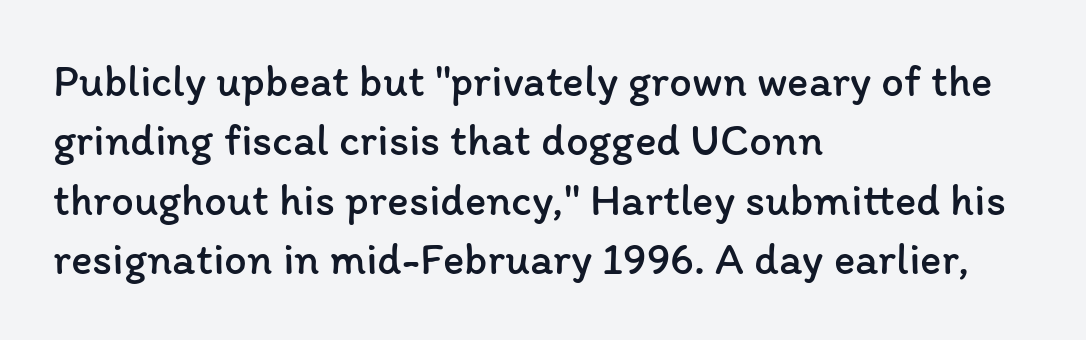
The image shows 45 px regular-weight type, upright; set left-aligned, normal line spacing (1.32x), normal letter spacing, not underlined; low stroke contrast and a medium x-height.
